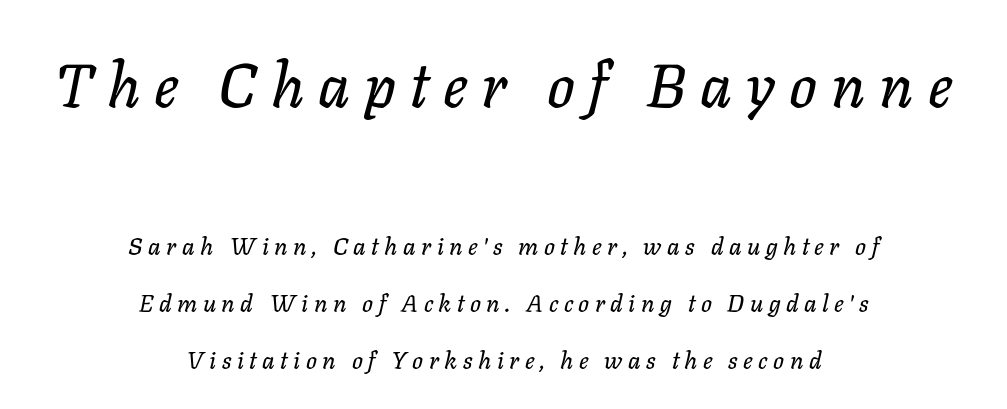
Q: Is the text italic (slanted)? A: Yes, it leans right by about 11 degrees.
Q: Is the text underlined? A: No.
Q: How is the paragraph aligned? A: Centered.
Q: Is the spacing between letters normal or unusually wide? A: Unusually wide.
Q: Is the spacing between lines tight, normal or loose? A: Loose.
Q: Which block of text is set in a larger size, the first (top) or the second (bottom)? A: The first (top) one.
Q: Width (condensed, normal, or wide)? A: Normal.
Q: Stroke contrast? A: Low.
Q: x-height? A: Medium.
Q: Monospaced? A: No.
